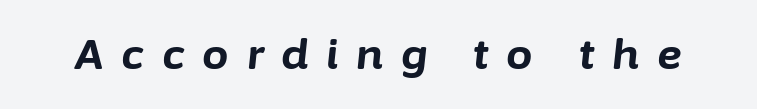
Typesetter's note: full bold, strokes at maximum text heaviness. If you drew a line through each stem, it would be angled. Substantial extra tracking has been applied to these lines. The rendering uses natural spacing where letterforms have individual widths. The space directly below the letters is spotless.
